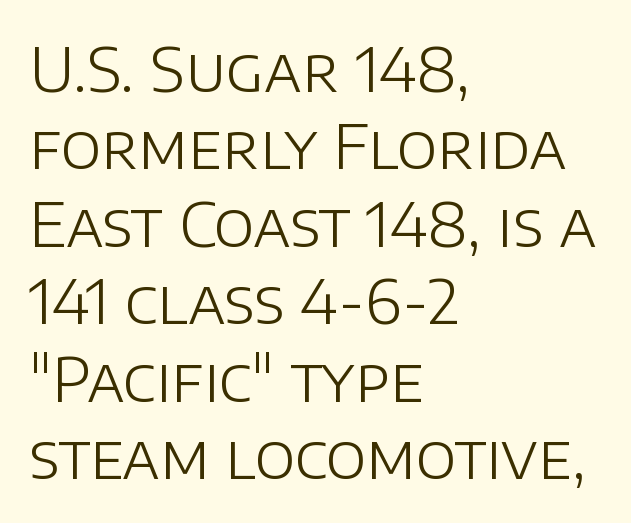
Q: Is the text bold? A: No.
Q: Is the text italic (slanted)? A: No, it is upright.
Q: Is the typeface a serif or a sans-serif typeface? A: Sans-serif.
Q: Is the text underlined? A: No.
Q: How is the paragraph aligned? A: Left-aligned.
Q: Is the spacing between letters normal or unusually wide? A: Normal.
Q: Is the spacing between lines tight, normal or loose? A: Normal.
Q: Width (condensed, normal, or wide)? A: Normal.
Q: Stroke contrast? A: Low.
Q: x-height? A: Large.
Q: Monospaced? A: No.
